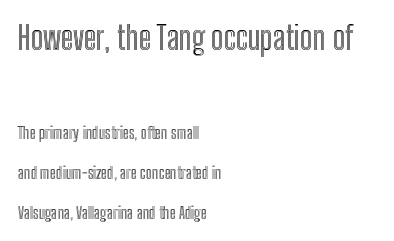
Q: Is the text italic (slanted)? A: No, it is upright.
Q: Is the text underlined? A: No.
Q: How is the paragraph aligned? A: Left-aligned.
Q: Is the spacing between letters normal or unusually wide? A: Normal.
Q: Is the spacing between lines tight, normal or loose? A: Loose.
Q: Which block of text is set in a larger size, the first (top) or the second (bottom)? A: The first (top) one.
Q: Width (condensed, normal, or wide)? A: Condensed.
Q: x-height? A: Medium.
Q: Monospaced? A: No.
